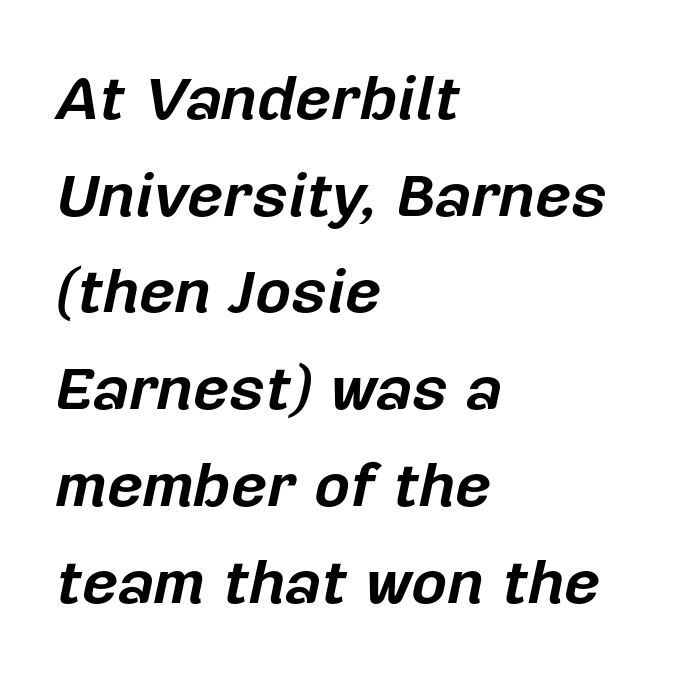
{"italic": "yes", "lean": "right", "slant_degrees": 12, "bold": "yes", "weight": "bold", "width": "normal", "stroke_contrast": "low", "x_height": "medium", "monospaced": "no", "underline": "no", "align": "left", "line_spacing": "normal", "line_spacing_ratio": 1.56, "letter_spacing": "normal", "letter_spacing_em": 0.0, "glyph_px": 62}
